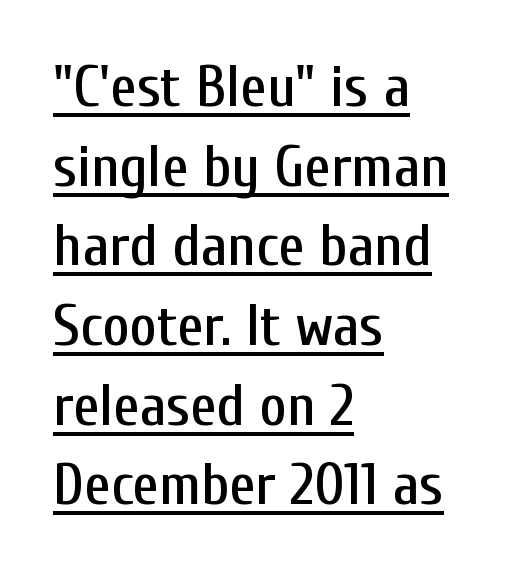
{"serif": "no", "italic": "no", "width": "condensed", "stroke_contrast": "low", "x_height": "medium", "monospaced": "no", "underline": "yes", "align": "left", "line_spacing": "normal", "line_spacing_ratio": 1.35, "letter_spacing": "normal", "letter_spacing_em": 0.0, "glyph_px": 59}
